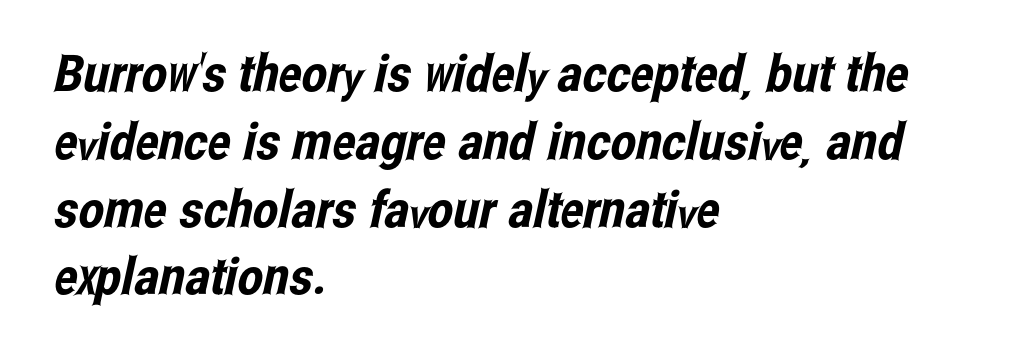
Font category for this specimen: sans-serif. Type without underlining. Between one letter and the next there's only the usual sliver of space. How would I describe the line gaps? Plain and ordinary.
